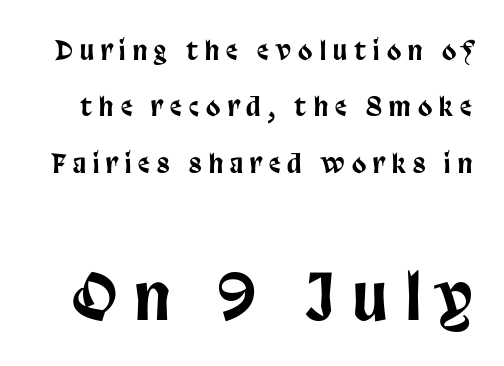
Q: Is the text italic (slanted)? A: No, it is upright.
Q: Is the typeface a serif or a sans-serif typeface? A: Sans-serif.
Q: Is the text underlined? A: No.
Q: Is the spacing between letters normal or unusually wide? A: Unusually wide.
Q: Is the spacing between lines tight, normal or loose? A: Loose.
Q: Which block of text is set in a larger size, the first (top) or the second (bottom)? A: The second (bottom) one.
Q: Width (condensed, normal, or wide)? A: Condensed.
Q: Stroke contrast? A: Low.
Q: x-height? A: Large.
Q: Monospaced? A: No.
